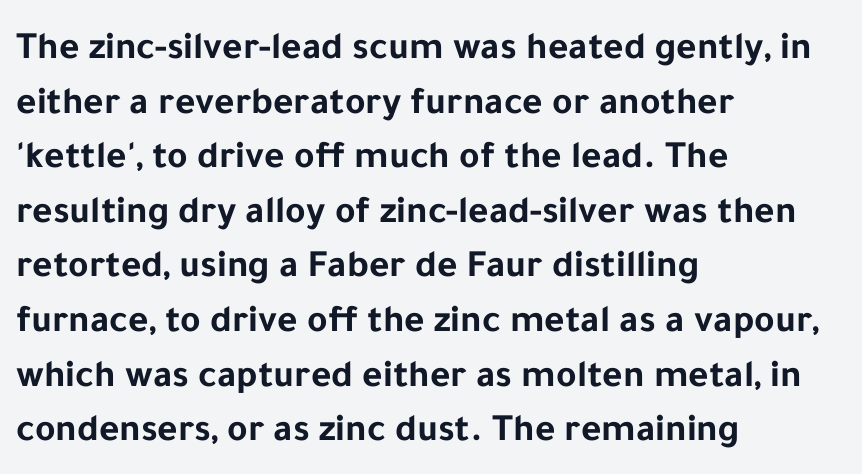
Q: Is the text bold? A: Yes.
Q: Is the text italic (slanted)? A: No, it is upright.
Q: Is the typeface a serif or a sans-serif typeface? A: Sans-serif.
Q: Is the text underlined? A: No.
Q: How is the paragraph aligned? A: Left-aligned.
Q: Is the spacing between letters normal or unusually wide? A: Normal.
Q: Is the spacing between lines tight, normal or loose? A: Normal.
Q: Width (condensed, normal, or wide)? A: Normal.
Q: Stroke contrast? A: Low.
Q: x-height? A: Medium.
Q: Monospaced? A: No.
